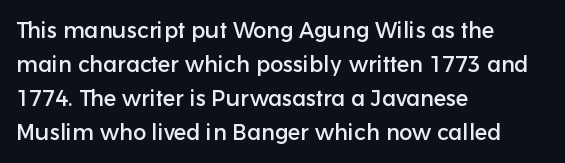
The image shows 22 px text type, upright; set left-aligned, normal line spacing (1.55x), normal letter spacing, not underlined.
